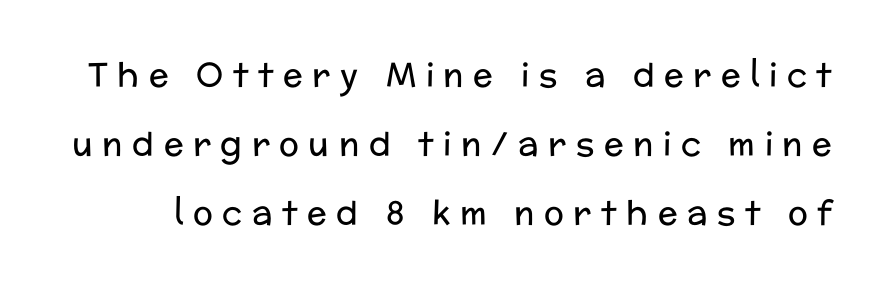
{"serif": "no", "italic": "no", "bold": "no", "weight": "regular", "width": "normal", "stroke_contrast": "low", "x_height": "medium", "monospaced": "no", "underline": "no", "line_spacing": "loose", "line_spacing_ratio": 2.09, "letter_spacing": "wide", "letter_spacing_em": 0.29, "glyph_px": 33}
